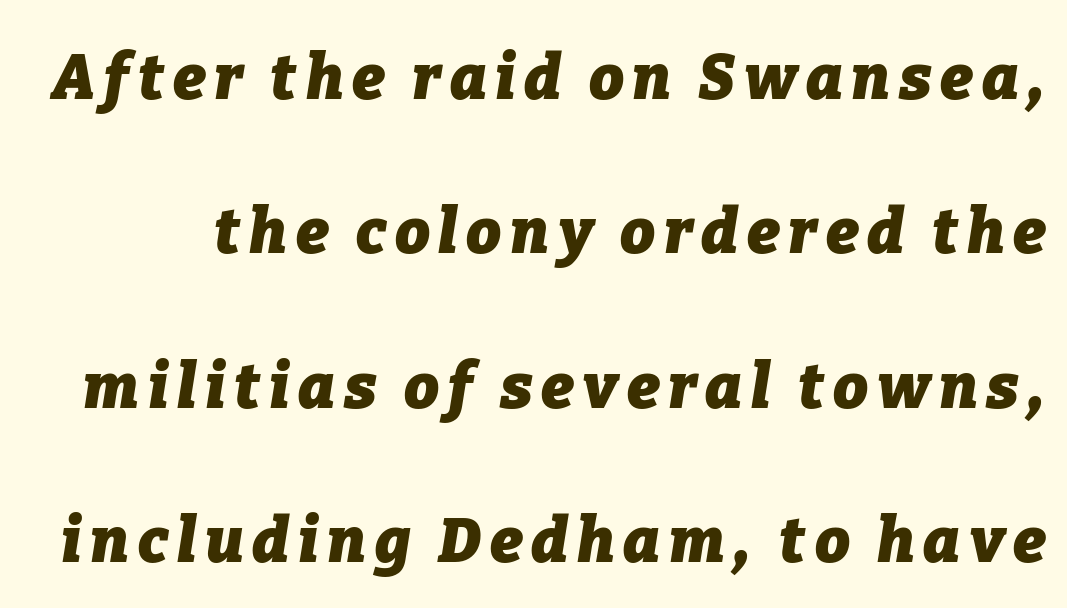
{"italic": "yes", "lean": "right", "slant_degrees": 9, "bold": "yes", "weight": "heavy", "width": "normal", "stroke_contrast": "low", "x_height": "medium", "monospaced": "no", "underline": "no", "line_spacing": "loose", "line_spacing_ratio": 2.49, "glyph_px": 62}
